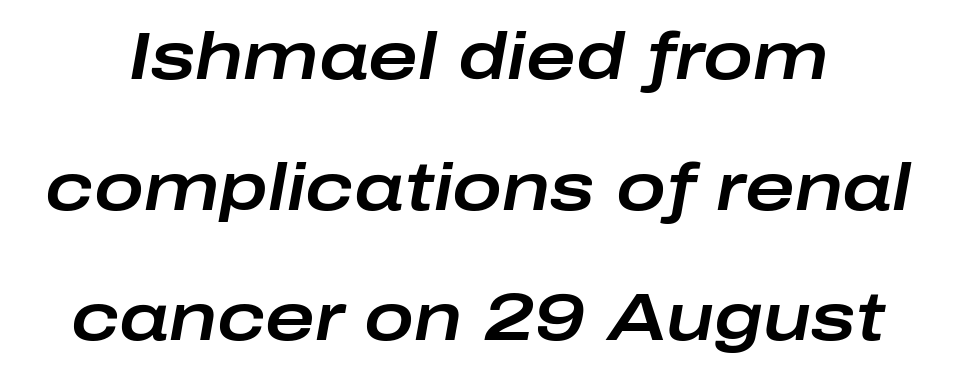
The image shows 67 px wide type, italic (leaning right); set loose line spacing (1.95x), normal letter spacing, not underlined; low stroke contrast and a medium x-height.
